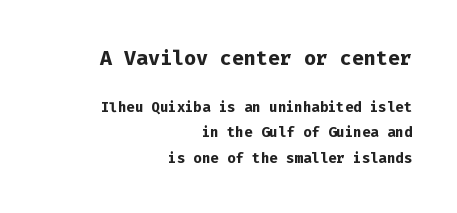
The image shows 20 px bold type, upright; set right-aligned, line spacing 1.83x, normal letter spacing, not underlined; the first (top) block is 1.43x larger.
